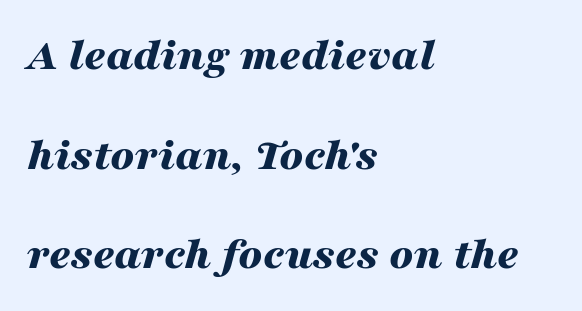
Q: Is the text bold? A: Yes.
Q: Is the text italic (slanted)? A: Yes, it leans right by about 16 degrees.
Q: Is the text underlined? A: No.
Q: How is the paragraph aligned? A: Left-aligned.
Q: Is the spacing between letters normal or unusually wide? A: Normal.
Q: Is the spacing between lines tight, normal or loose? A: Loose.
Q: Width (condensed, normal, or wide)? A: Wide.
Q: Stroke contrast? A: Medium.
Q: x-height? A: Medium.
Q: Monospaced? A: No.
